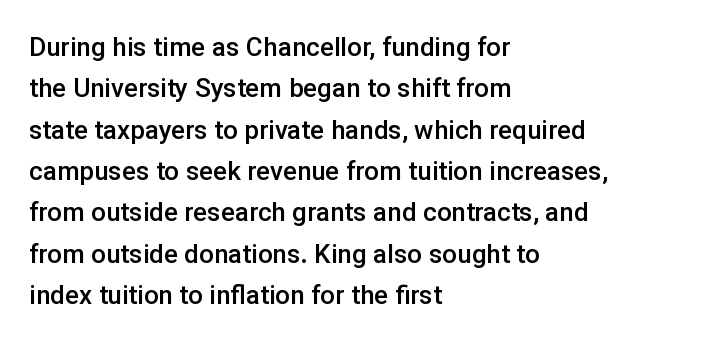
Q: Is the text bold? A: Semi-bold.
Q: Is the text italic (slanted)? A: No, it is upright.
Q: Is the text underlined? A: No.
Q: How is the paragraph aligned? A: Left-aligned.
Q: Is the spacing between letters normal or unusually wide? A: Normal.
Q: Is the spacing between lines tight, normal or loose? A: Normal.
